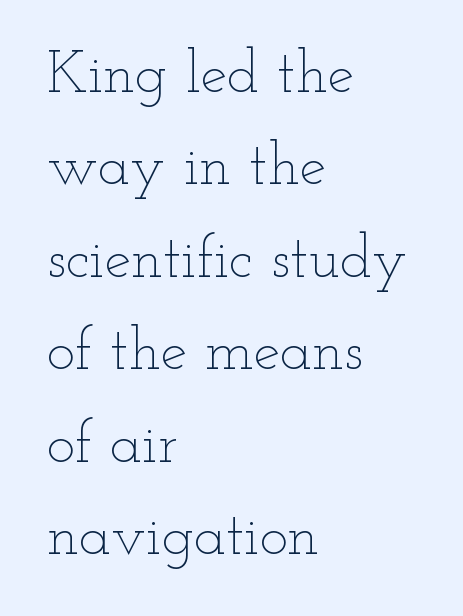
The image shows 60 px thin, wide type, upright; set left-aligned, normal line spacing (1.54x), normal letter spacing, not underlined; low stroke contrast and a small x-height.
